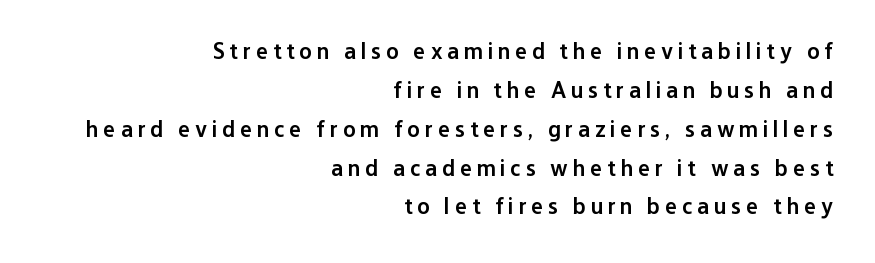
Compared with typical body copy, the letter spacing here is much looser. In CSS terms this would be text-align: right. The block of text has a typical density, with ordinary space between rows. The lettering stays uniformly vertical, giving the passage a roman look. Emphasis by weight is partial: semibold.
